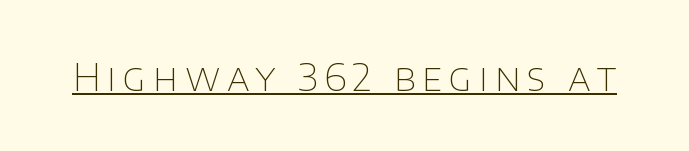
Q: Is the text bold? A: No.
Q: Is the text italic (slanted)? A: No, it is upright.
Q: Is the typeface a serif or a sans-serif typeface? A: Sans-serif.
Q: Is the text underlined? A: Yes.
Q: Width (condensed, normal, or wide)? A: Normal.
Q: Stroke contrast? A: Low.
Q: x-height? A: Large.
Q: Monospaced? A: No.
